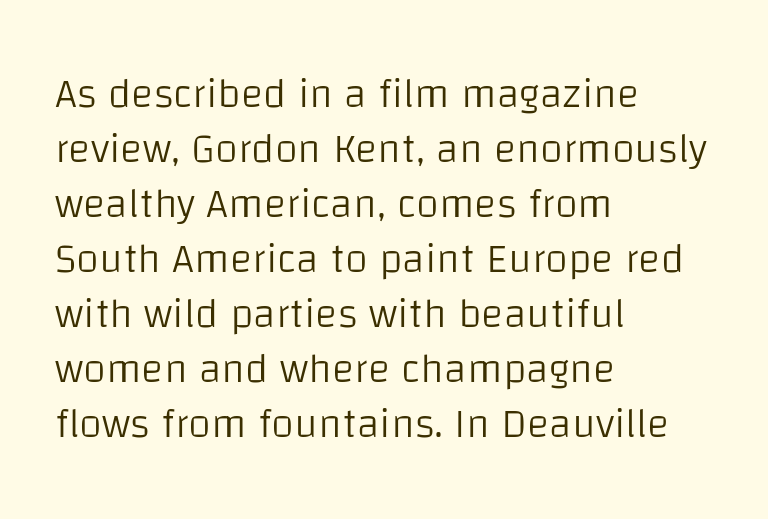
Q: Is the text bold? A: No.
Q: Is the text italic (slanted)? A: No, it is upright.
Q: Is the typeface a serif or a sans-serif typeface? A: Sans-serif.
Q: Is the text underlined? A: No.
Q: How is the paragraph aligned? A: Left-aligned.
Q: Is the spacing between letters normal or unusually wide? A: Normal.
Q: Is the spacing between lines tight, normal or loose? A: Normal.
Q: Width (condensed, normal, or wide)? A: Normal.
Q: Stroke contrast? A: Low.
Q: x-height? A: Large.
Q: Monospaced? A: No.
